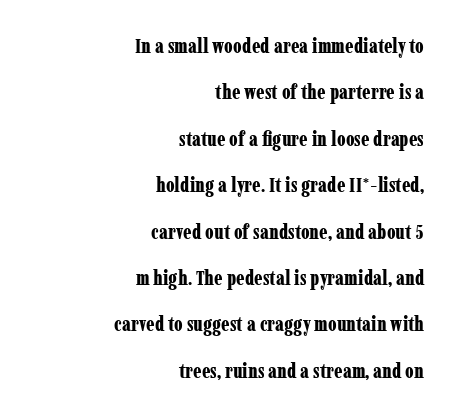
The image shows 20 px bold type, upright; set right-aligned, loose line spacing (2.32x), normal letter spacing, not underlined.
